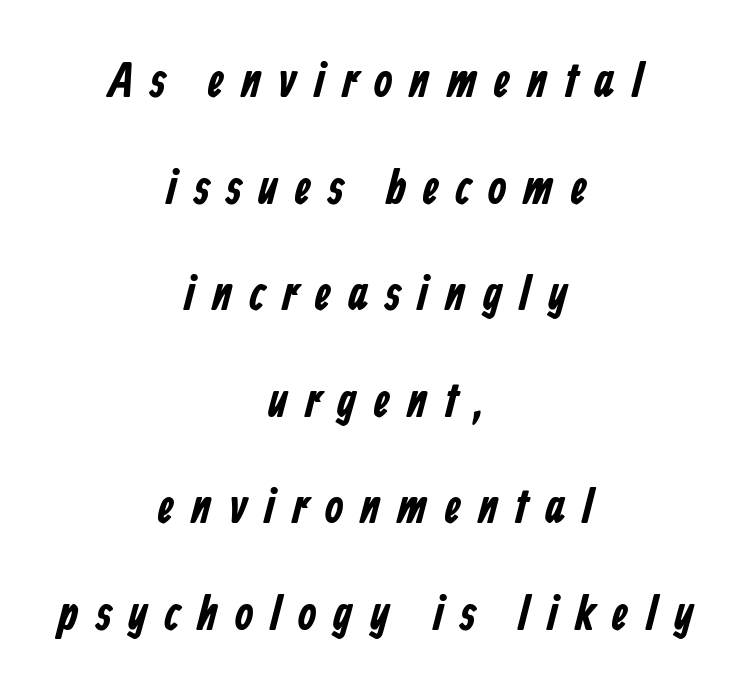
The image shows 48 px condensed sans-serif type; set centered, loose line spacing (2.22x), unusually wide letter spacing (+0.34 em), not underlined; low stroke contrast and a medium x-height.
